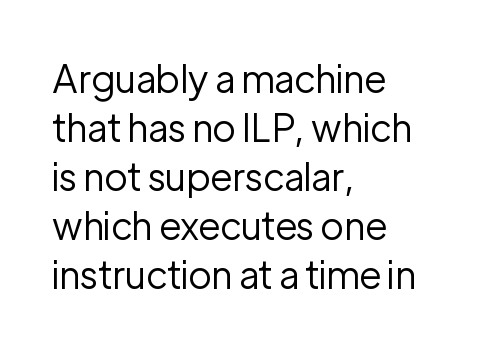
Observe the ordinary spacing: letters are neighbours, not strangers. The line-height multiplier appears to be the usual default. The string is rendered with underlining switched off. Does the copy run flush right? No — it runs flush left.
